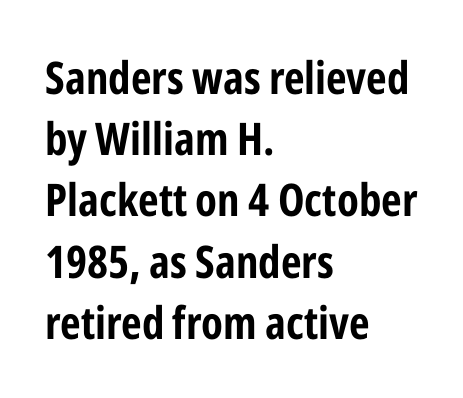
In terms of leading, this rendering sits right in the middle. This is the regular roman posture of the typeface. Examine the stroke ends and you'll find no serifs. Character widths vary here, with narrow letters taking less room than wide ones.
